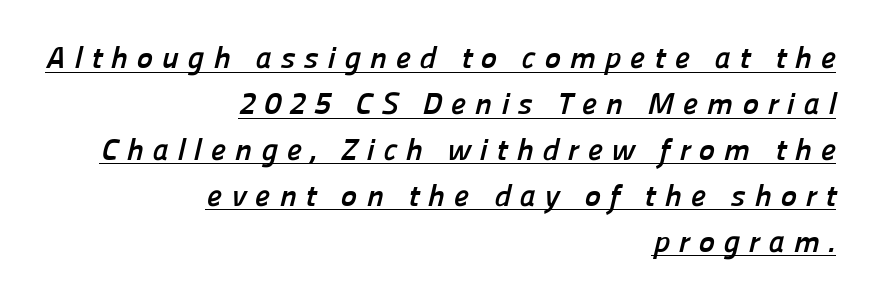
The image shows 31 px semibold sans-serif type; set right-aligned, normal line spacing (1.48x), unusually wide letter spacing (+0.28 em), underlined; low stroke contrast and a medium x-height.
